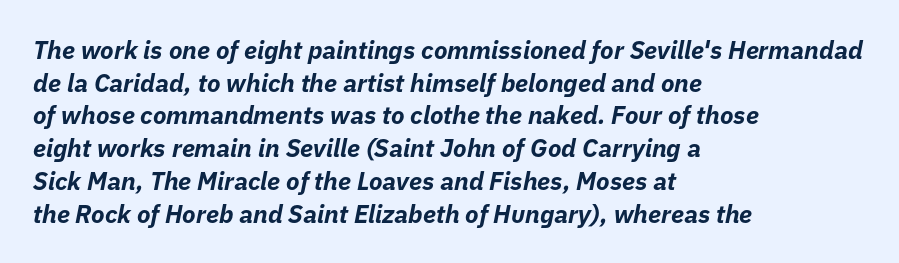
Heavy, bold letterforms. This sample uses an oblique cut, with every glyph tilted off the vertical. Glyph-to-glyph distance matches everyday printed text. A normal amount of white space separates one row of letters from the next.
